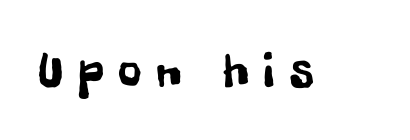
{"serif": "no", "italic": "no", "width": "condensed", "stroke_contrast": "low", "x_height": "medium", "monospaced": "no", "underline": "no", "letter_spacing": "wide", "letter_spacing_em": 0.29, "glyph_px": 51}
